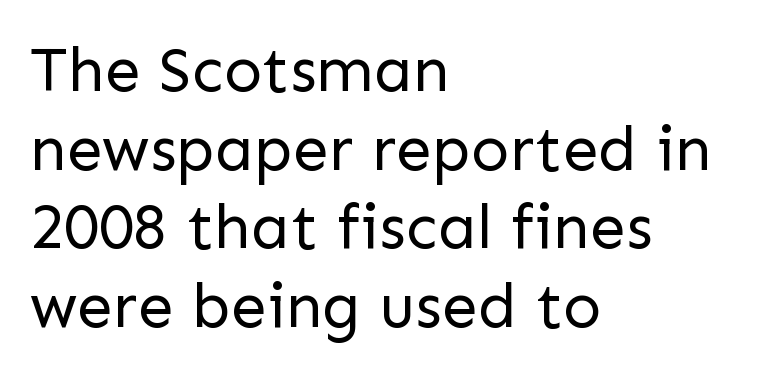
{"serif": "no", "italic": "no", "bold": "no", "weight": "regular", "width": "normal", "stroke_contrast": "low", "x_height": "medium", "monospaced": "no", "underline": "no", "align": "left", "line_spacing_ratio": 1.23, "letter_spacing": "normal", "letter_spacing_em": 0.0, "glyph_px": 64}
